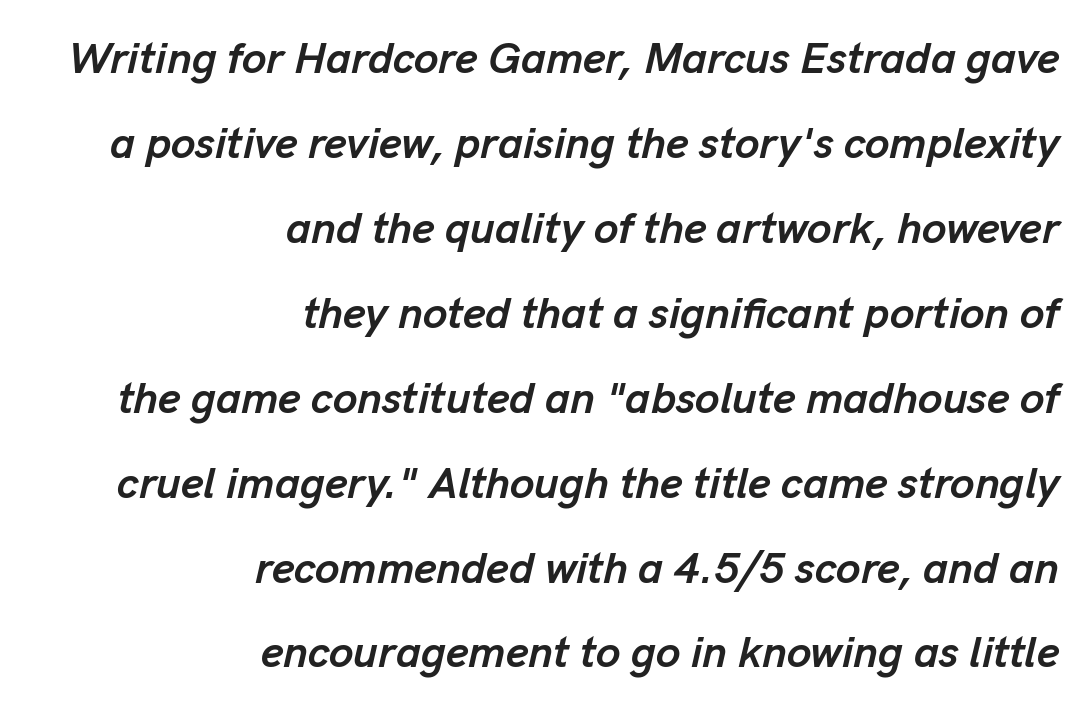
The image shows 44 px semibold type, italic (leaning right); set right-aligned, loose line spacing (1.93x), normal letter spacing, not underlined; low stroke contrast and a medium x-height.
